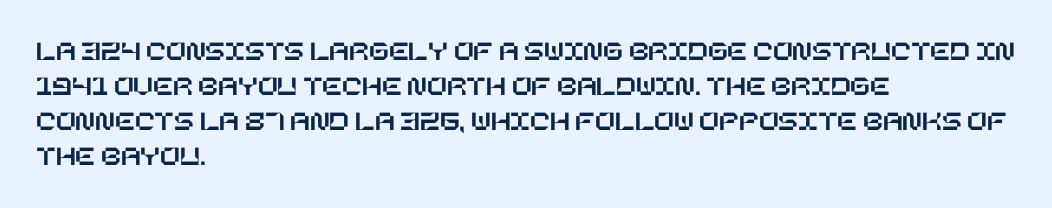
The specimen reads as upright at a glance. The typesetter chose a ragged-right arrangement here. Does extra space separate the letters? No, they use regular spacing. Decoration check: the copy has no underline.
